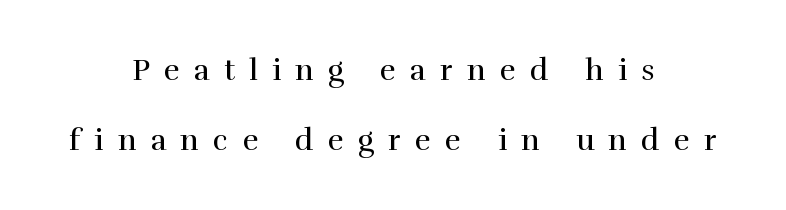
Q: Is the text bold? A: No.
Q: Is the text italic (slanted)? A: No, it is upright.
Q: Is the typeface a serif or a sans-serif typeface? A: Serif.
Q: Is the text underlined? A: No.
Q: How is the paragraph aligned? A: Centered.
Q: Is the spacing between letters normal or unusually wide? A: Unusually wide.
Q: Is the spacing between lines tight, normal or loose? A: Loose.
Q: Width (condensed, normal, or wide)? A: Normal.
Q: Stroke contrast? A: High.
Q: x-height? A: Medium.
Q: Monospaced? A: No.
